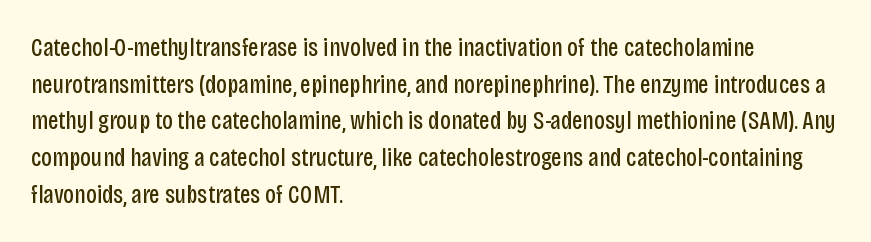
Q: Is the text bold? A: No.
Q: Is the text italic (slanted)? A: No, it is upright.
Q: Is the text underlined? A: No.
Q: How is the paragraph aligned? A: Left-aligned.
Q: Is the spacing between letters normal or unusually wide? A: Normal.
Q: Is the spacing between lines tight, normal or loose? A: Normal.
